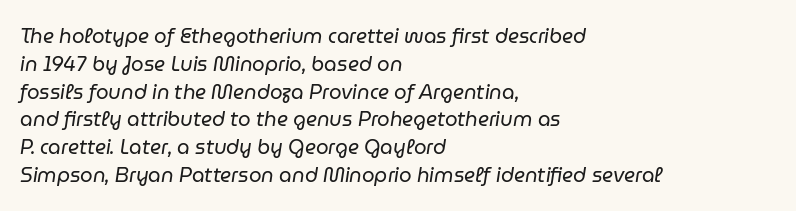
Clear beneath every line of the passage. Vertical spacing — default. Honestly, the letter spacing is just normal — you wouldn't notice it. The passage shown is not bold in any degree. Designer's note — italics engaged. The ragged edge is on the right, which tells us the setting is flush left.
